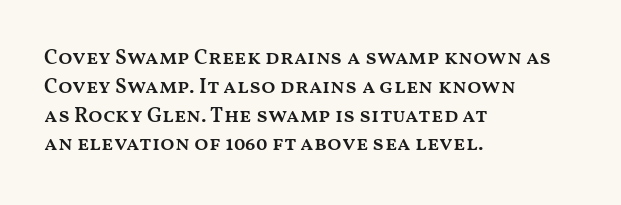
Q: Is the text bold? A: Semi-bold.
Q: Is the text italic (slanted)? A: No, it is upright.
Q: Is the text underlined? A: No.
Q: How is the paragraph aligned? A: Left-aligned.
Q: Is the spacing between letters normal or unusually wide? A: Normal.
Q: Is the spacing between lines tight, normal or loose? A: Normal.
